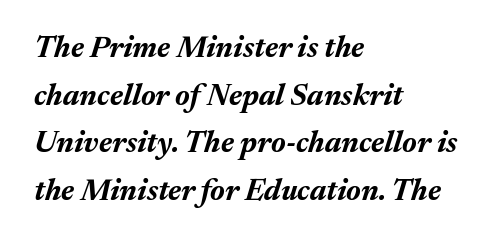
Q: Is the text bold? A: Yes.
Q: Is the text italic (slanted)? A: Yes, it leans right by about 17 degrees.
Q: Is the text underlined? A: No.
Q: How is the paragraph aligned? A: Left-aligned.
Q: Is the spacing between letters normal or unusually wide? A: Normal.
Q: Is the spacing between lines tight, normal or loose? A: Normal.
Q: Width (condensed, normal, or wide)? A: Normal.
Q: Stroke contrast? A: Medium.
Q: x-height? A: Medium.
Q: Monospaced? A: No.
